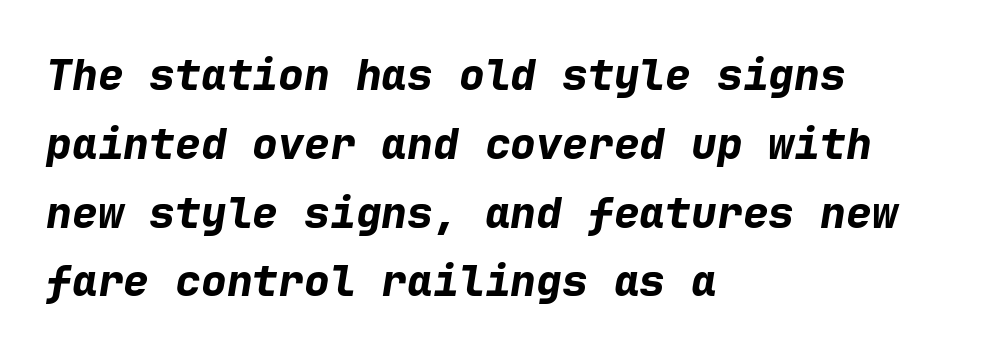
{"italic": "yes", "lean": "right", "slant_degrees": 9, "bold": "yes", "weight": "bold", "width": "normal", "stroke_contrast": "low", "x_height": "medium", "monospaced": "yes", "underline": "no", "align": "left", "line_spacing": "normal", "line_spacing_ratio": 1.6, "letter_spacing": "normal", "letter_spacing_em": 0.0, "glyph_px": 43}
